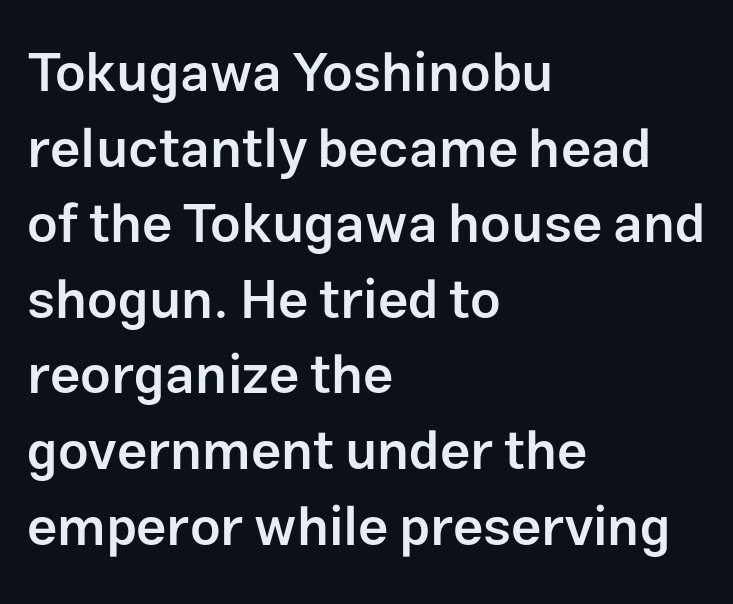
Each glyph is drawn with semibold strokes, heavier than normal yet not fully bold. This rendering features lettering with no underline. The passage shown is typed in a proportional face where columns would drift. The paragraph shown leans on its left margin. A typesetter would label this face a sans.
